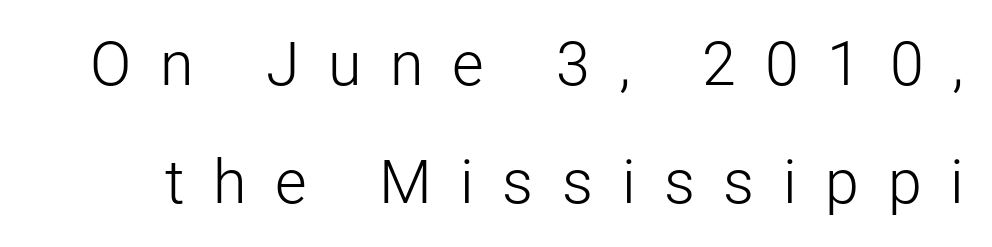
{"serif": "no", "italic": "no", "bold": "no", "weight": "light", "width": "normal", "stroke_contrast": "low", "x_height": "medium", "monospaced": "no", "underline": "no", "line_spacing": "loose", "line_spacing_ratio": 1.94, "letter_spacing": "wide", "letter_spacing_em": 0.47, "glyph_px": 61}
